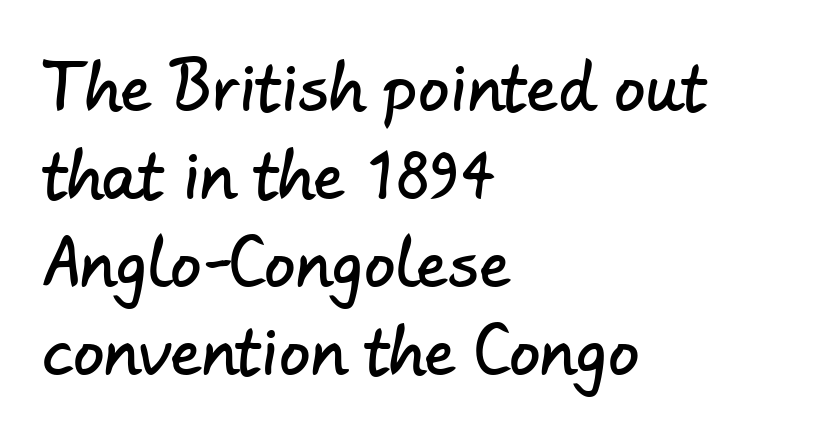
{"serif": "no", "width": "normal", "stroke_contrast": "low", "x_height": "small", "monospaced": "no", "underline": "no", "align": "left", "line_spacing": "normal", "line_spacing_ratio": 1.42, "letter_spacing": "normal", "letter_spacing_em": 0.0, "glyph_px": 62}
